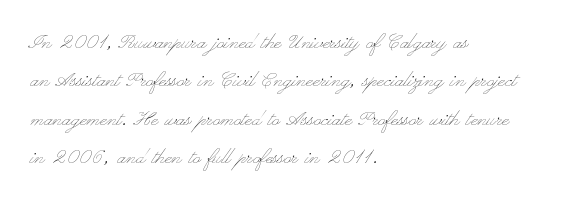
{"bold": "no", "underline": "no", "align": "left", "line_spacing": "normal", "line_spacing_ratio": 1.54, "letter_spacing": "normal", "letter_spacing_em": 0.0, "glyph_px": 25}
